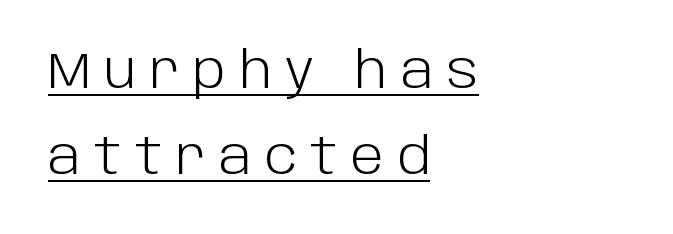
{"serif": "no", "italic": "no", "bold": "no", "weight": "light", "width": "normal", "stroke_contrast": "low", "x_height": "large", "monospaced": "no", "underline": "yes", "align": "left", "line_spacing_ratio": 1.72, "letter_spacing": "wide", "letter_spacing_em": 0.27, "glyph_px": 50}
